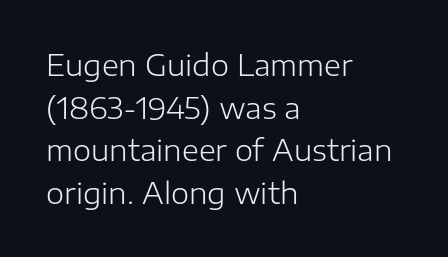
Q: Is the text bold? A: No.
Q: Is the text italic (slanted)? A: No, it is upright.
Q: Is the typeface a serif or a sans-serif typeface? A: Sans-serif.
Q: Is the text underlined? A: No.
Q: How is the paragraph aligned? A: Left-aligned.
Q: Is the spacing between letters normal or unusually wide? A: Normal.
Q: Is the spacing between lines tight, normal or loose? A: Normal.
Q: Width (condensed, normal, or wide)? A: Normal.
Q: Stroke contrast? A: Low.
Q: x-height? A: Medium.
Q: Monospaced? A: No.
